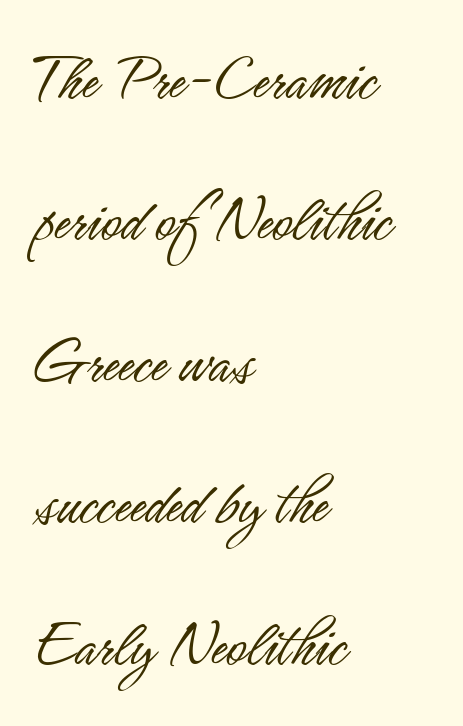
Q: Is the text bold? A: No.
Q: Is the text italic (slanted)? A: Yes.
Q: Is the typeface a serif or a sans-serif typeface? A: Sans-serif.
Q: Is the text underlined? A: No.
Q: How is the paragraph aligned? A: Left-aligned.
Q: Is the spacing between letters normal or unusually wide? A: Normal.
Q: Is the spacing between lines tight, normal or loose? A: Loose.
Q: Width (condensed, normal, or wide)? A: Condensed.
Q: Stroke contrast? A: Low.
Q: x-height? A: Small.
Q: Monospaced? A: No.
